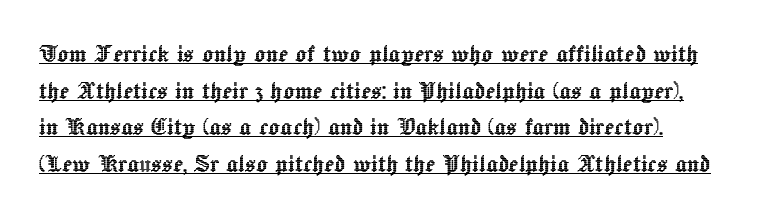
The image shows 29 px text type, upright; set left-aligned, normal line spacing (1.26x), normal letter spacing, underlined; a medium x-height.
